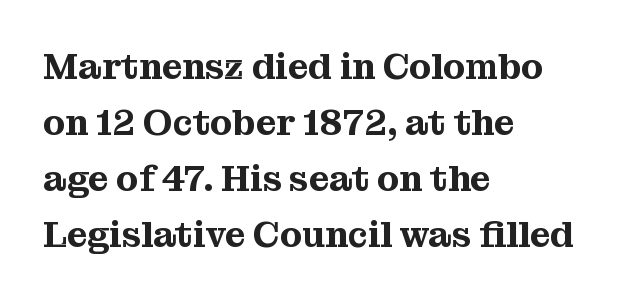
{"serif": "yes", "italic": "no", "width": "normal", "stroke_contrast": "medium", "x_height": "medium", "monospaced": "no", "underline": "no", "align": "left", "line_spacing": "normal", "line_spacing_ratio": 1.56, "letter_spacing": "normal", "letter_spacing_em": 0.0, "glyph_px": 36}
